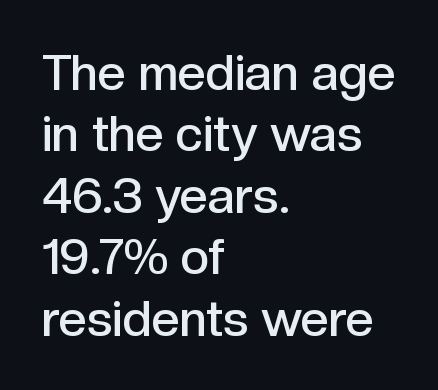
I'd describe the lettering as semibold — firm but not a full bold. When letters stand straight like this, we call the style roman or upright. The passage shown has conventional tracking throughout. The specimen omits any rule beneath the text block's lines.
